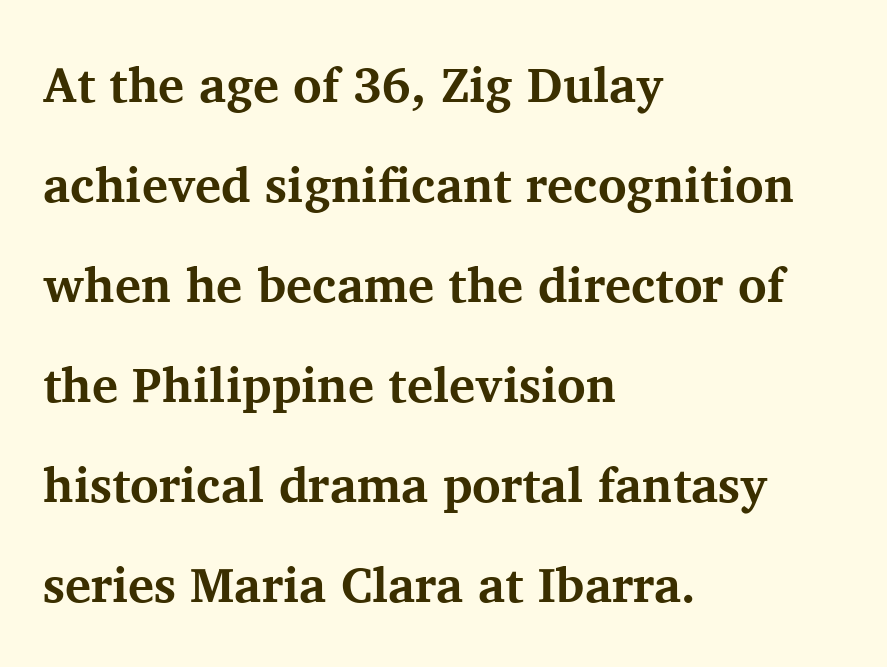
{"serif": "yes", "italic": "no", "bold": "yes", "weight": "bold", "width": "normal", "stroke_contrast": "medium", "x_height": "medium", "monospaced": "no", "underline": "no", "align": "left", "line_spacing": "loose", "line_spacing_ratio": 2.04, "letter_spacing": "normal", "letter_spacing_em": 0.0, "glyph_px": 49}
